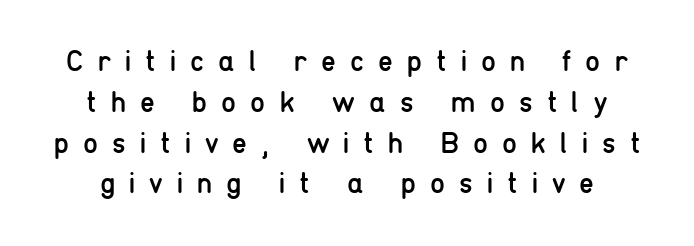
The image shows 30 px regular-weight, condensed sans-serif type, upright; set normal line spacing (1.36x), unusually wide letter spacing (+0.47 em), not underlined; low stroke contrast and a medium x-height.
